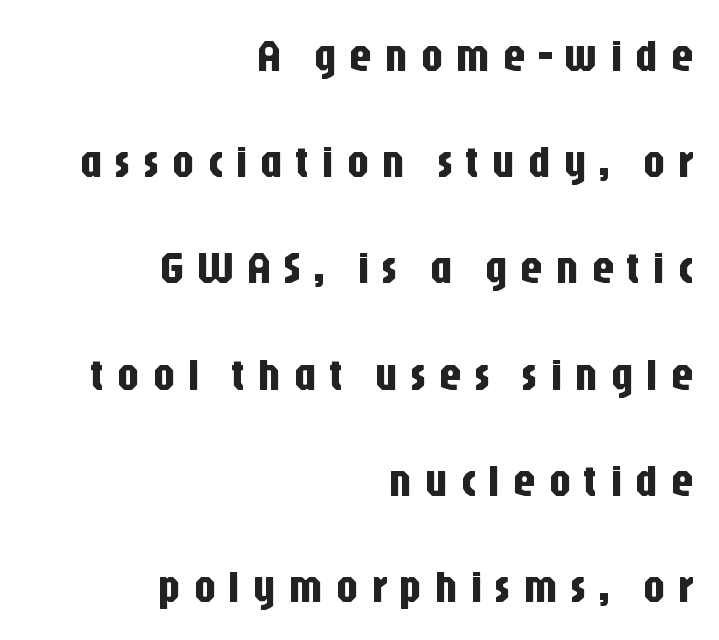
The image shows 45 px condensed sans-serif type, upright; set right-aligned, loose line spacing (2.36x), unusually wide letter spacing (+0.27 em), not underlined; low stroke contrast and a large x-height.
